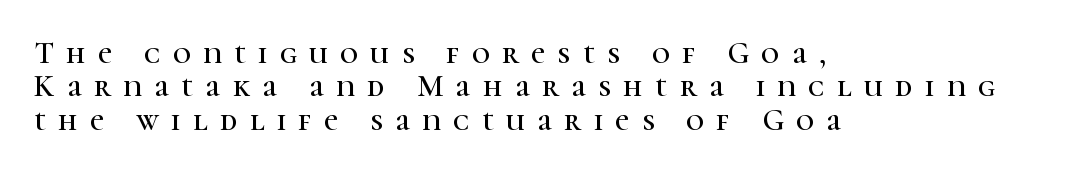
{"serif": "yes", "italic": "no", "width": "normal", "stroke_contrast": "high", "x_height": "medium", "monospaced": "no", "underline": "no", "align": "left", "line_spacing": "tight", "line_spacing_ratio": 1.08, "letter_spacing": "wide", "letter_spacing_em": 0.4, "glyph_px": 31}
